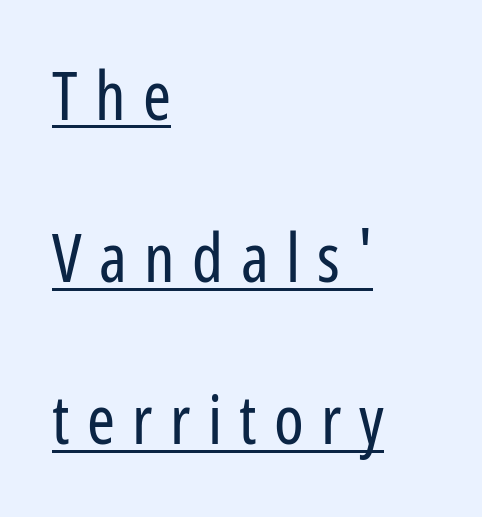
{"serif": "no", "italic": "no", "bold": "no", "weight": "regular", "width": "condensed", "stroke_contrast": "low", "x_height": "medium", "monospaced": "no", "underline": "yes", "align": "left", "line_spacing": "loose", "line_spacing_ratio": 2.42, "letter_spacing": "wide", "letter_spacing_em": 0.26, "glyph_px": 67}
